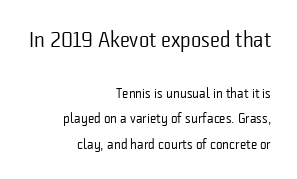
The image shows 22 px text type, upright; set right-aligned, line spacing 1.82x, normal letter spacing, not underlined; the first (top) block is 1.57x larger.
